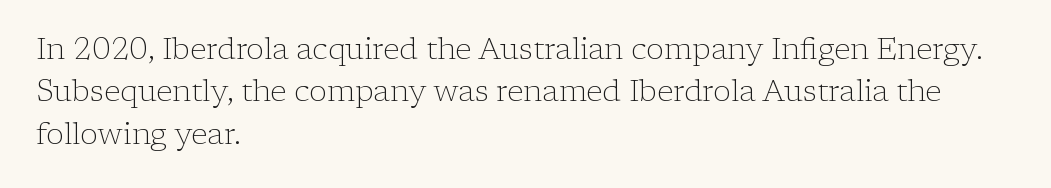
{"serif": "yes", "italic": "no", "bold": "no", "weight": "light", "width": "normal", "stroke_contrast": "low", "x_height": "medium", "monospaced": "no", "underline": "no", "align": "left", "line_spacing": "normal", "line_spacing_ratio": 1.41, "letter_spacing": "normal", "letter_spacing_em": 0.0, "glyph_px": 30}
